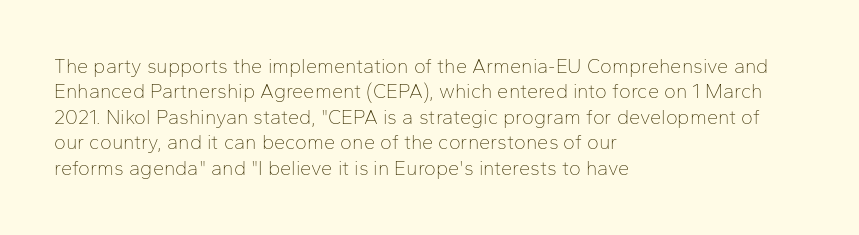
The rows are spaced the way most documents space them. Weight: in the light-to-regular range. Each word holds together tightly as a unit, with standard inter-letter gaps. Nobody drew a line under any word here.
